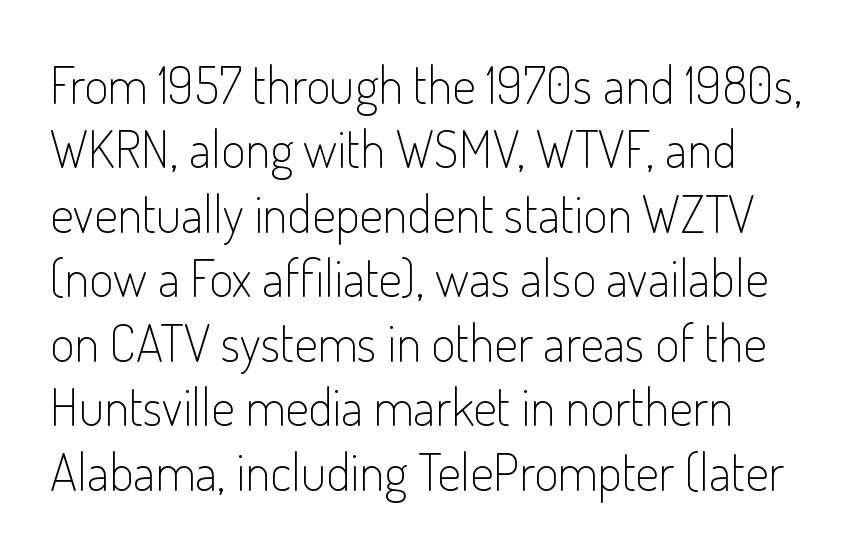
The image shows 52 px light, condensed sans-serif type, upright; set left-aligned, line spacing 1.24x, normal letter spacing, not underlined; low stroke contrast and a small x-height.
